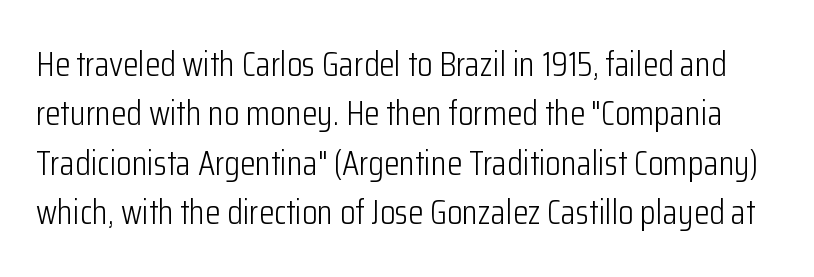
The image shows 35 px light, condensed sans-serif type, upright; set normal line spacing (1.41x), normal letter spacing, not underlined; low stroke contrast and a medium x-height.
